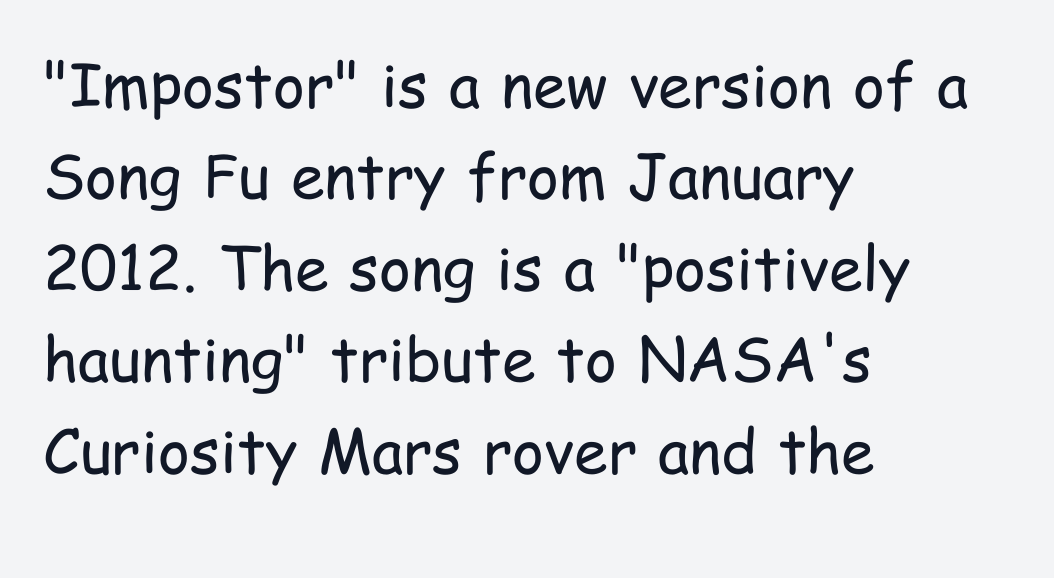
The image shows 61 px regular-weight, condensed sans-serif type, upright; set left-aligned, normal line spacing (1.5x), normal letter spacing, not underlined; low stroke contrast and a medium x-height.
